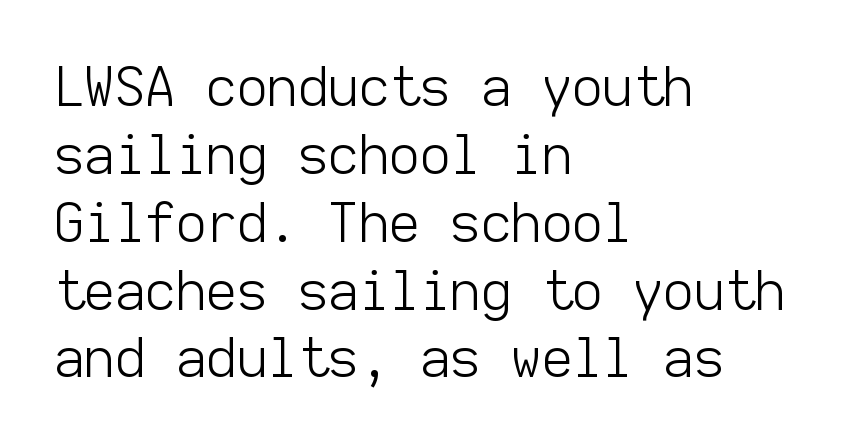
The image shows 53 px light sans-serif type, upright, monospaced; set left-aligned, normal line spacing (1.28x), normal letter spacing, not underlined; low stroke contrast and a medium x-height.
